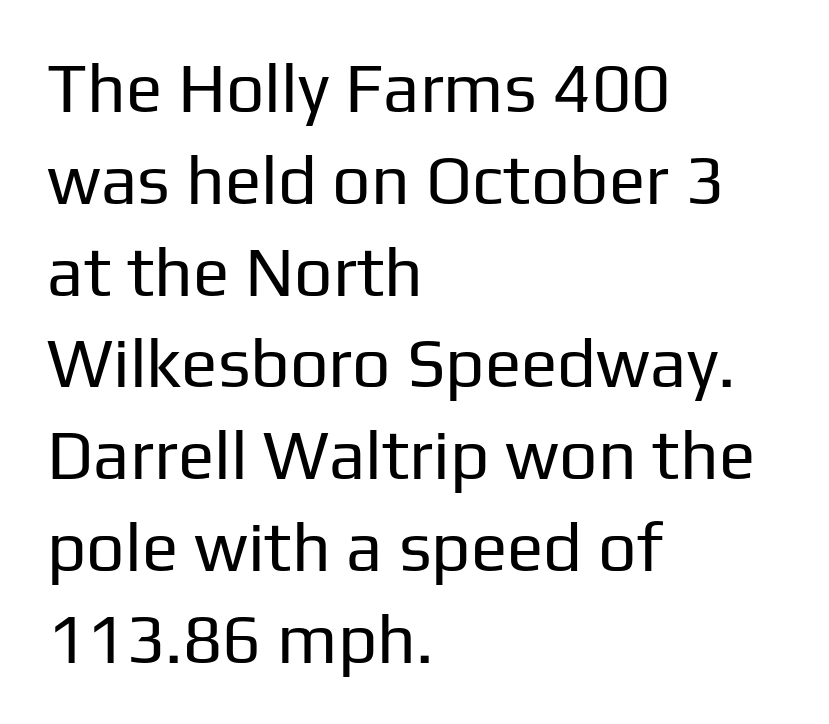
Q: Is the text bold? A: No.
Q: Is the text italic (slanted)? A: No, it is upright.
Q: Is the typeface a serif or a sans-serif typeface? A: Sans-serif.
Q: Is the text underlined? A: No.
Q: How is the paragraph aligned? A: Left-aligned.
Q: Is the spacing between letters normal or unusually wide? A: Normal.
Q: Is the spacing between lines tight, normal or loose? A: Normal.
Q: Width (condensed, normal, or wide)? A: Normal.
Q: Stroke contrast? A: Low.
Q: x-height? A: Medium.
Q: Monospaced? A: No.
